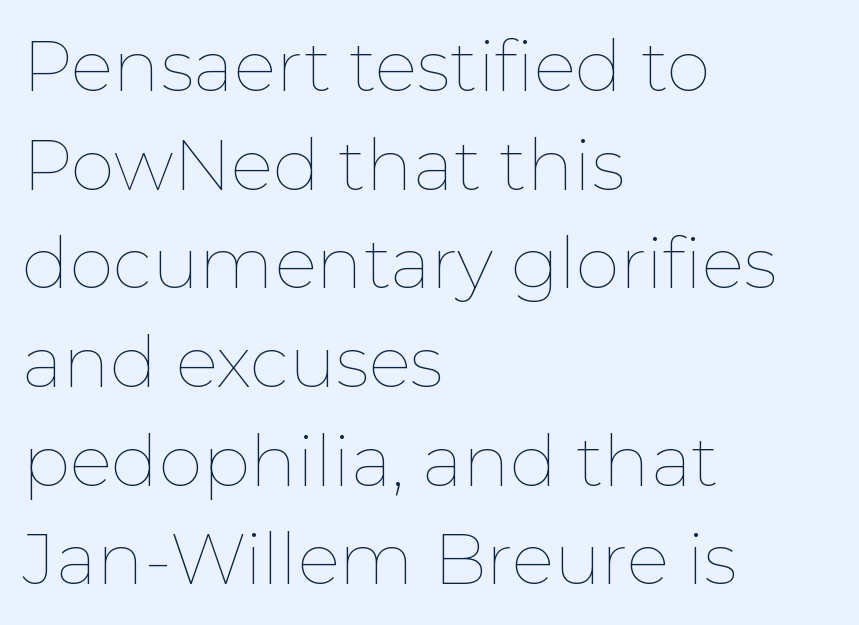
Q: Is the text bold? A: No.
Q: Is the text italic (slanted)? A: No, it is upright.
Q: Is the text underlined? A: No.
Q: How is the paragraph aligned? A: Left-aligned.
Q: Is the spacing between letters normal or unusually wide? A: Normal.
Q: Is the spacing between lines tight, normal or loose? A: Normal.
Q: Width (condensed, normal, or wide)? A: Normal.
Q: Stroke contrast? A: Low.
Q: x-height? A: Medium.
Q: Monospaced? A: No.
